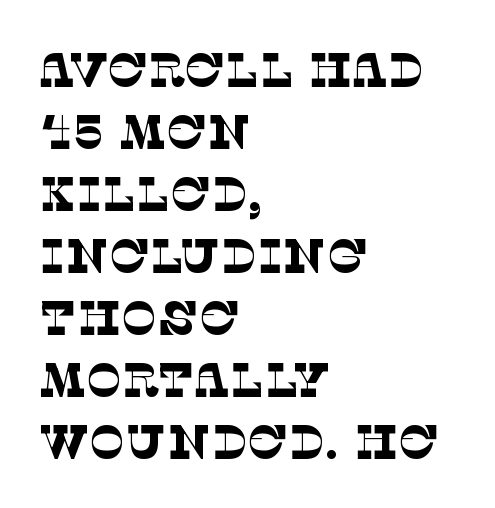
{"serif": "yes", "bold": "no", "weight": "thin", "width": "normal", "stroke_contrast": "low", "x_height": "large", "monospaced": "no", "underline": "no", "align": "left", "line_spacing": "normal", "line_spacing_ratio": 1.29, "letter_spacing": "normal", "letter_spacing_em": 0.0, "glyph_px": 48}
